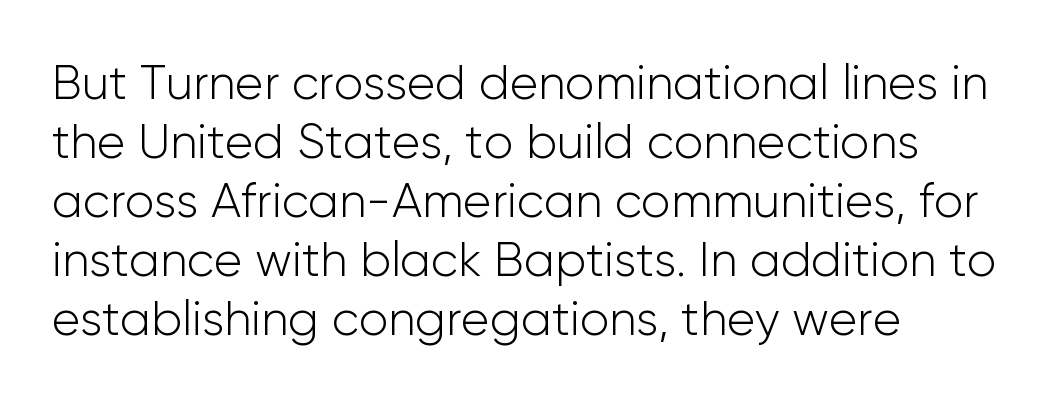
The image shows 48 px light sans-serif type, upright; set left-aligned, line spacing 1.23x, normal letter spacing, not underlined; low stroke contrast and a medium x-height.
